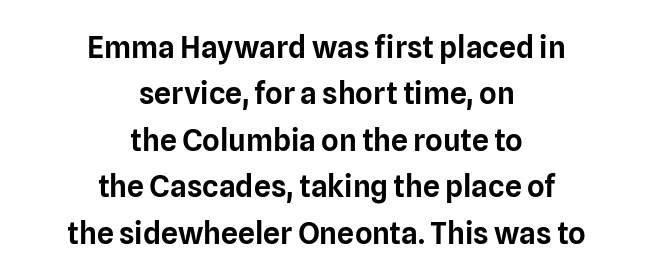
{"serif": "no", "italic": "no", "width": "normal", "stroke_contrast": "low", "x_height": "medium", "monospaced": "no", "underline": "no", "align": "center", "line_spacing": "normal", "line_spacing_ratio": 1.55, "letter_spacing": "normal", "letter_spacing_em": 0.0, "glyph_px": 30}
